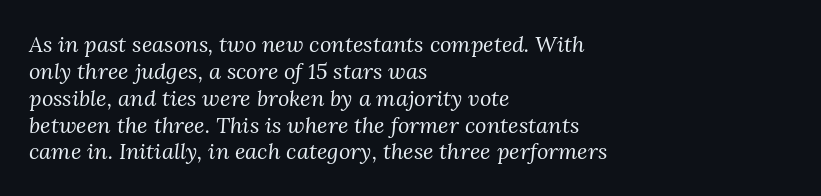
A quiet, ordinary-to-light weight characterises the typeface. Posture: slanted. The strip under each line holds only bare page. The face used here is rendered with its standard letterfit. The rendering anchors every line to the left-hand side.
